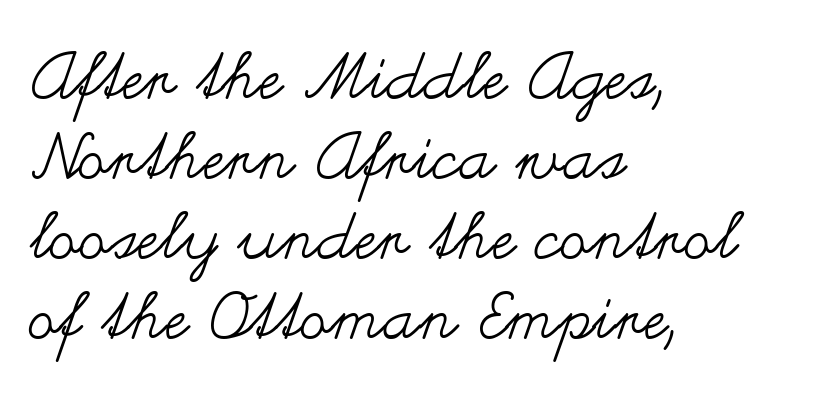
{"bold": "no", "weight": "regular", "width": "wide", "stroke_contrast": "medium", "x_height": "small", "monospaced": "no", "underline": "no", "align": "left", "line_spacing": "normal", "line_spacing_ratio": 1.25, "letter_spacing": "normal", "letter_spacing_em": 0.0, "glyph_px": 64}
